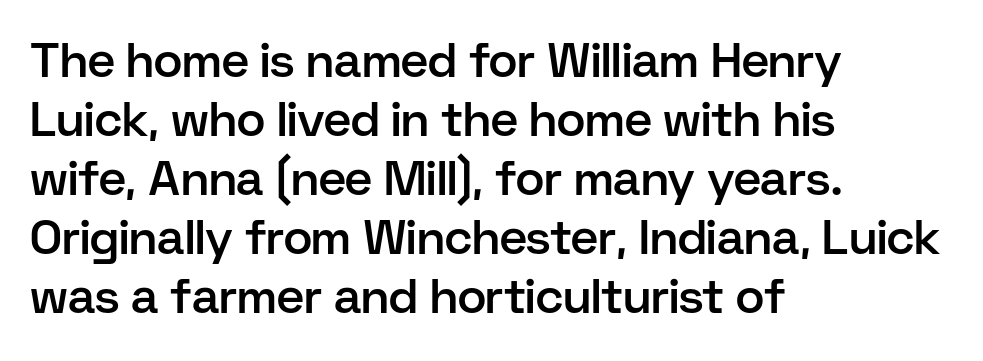
Q: Is the text bold? A: Semi-bold.
Q: Is the text italic (slanted)? A: No, it is upright.
Q: Is the typeface a serif or a sans-serif typeface? A: Sans-serif.
Q: Is the text underlined? A: No.
Q: How is the paragraph aligned? A: Left-aligned.
Q: Is the spacing between letters normal or unusually wide? A: Normal.
Q: Width (condensed, normal, or wide)? A: Normal.
Q: Stroke contrast? A: Low.
Q: x-height? A: Medium.
Q: Monospaced? A: No.
